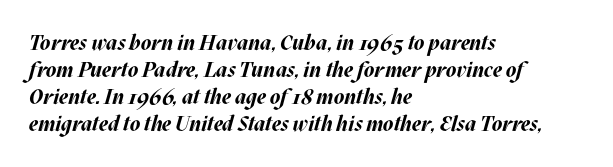
The lines in this sample share a left origin and differ only in where they stop. Line spacing here is normal. Style check: oblique. Students, note that the glyphs here touch the page at normal intervals.
